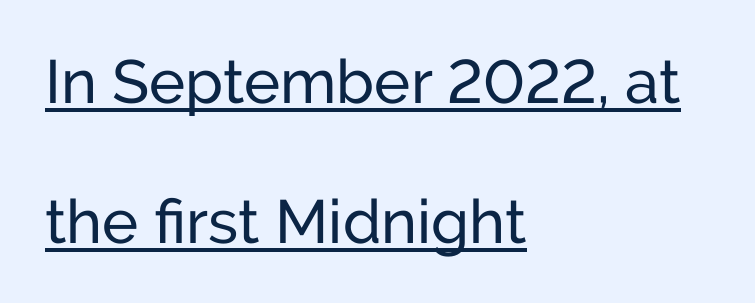
Q: Is the text italic (slanted)? A: No, it is upright.
Q: Is the typeface a serif or a sans-serif typeface? A: Sans-serif.
Q: Is the text underlined? A: Yes.
Q: How is the paragraph aligned? A: Left-aligned.
Q: Is the spacing between letters normal or unusually wide? A: Normal.
Q: Is the spacing between lines tight, normal or loose? A: Loose.
Q: Width (condensed, normal, or wide)? A: Normal.
Q: Stroke contrast? A: Low.
Q: x-height? A: Medium.
Q: Monospaced? A: No.
